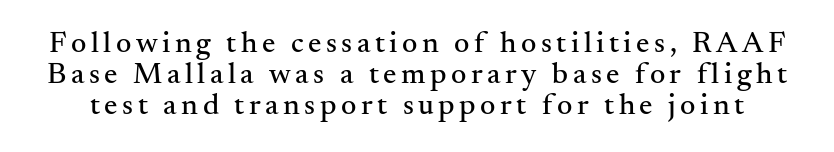
Q: Is the text italic (slanted)? A: No, it is upright.
Q: Is the typeface a serif or a sans-serif typeface? A: Serif.
Q: Is the text underlined? A: No.
Q: Is the spacing between lines tight, normal or loose? A: Tight.
Q: Width (condensed, normal, or wide)? A: Normal.
Q: Stroke contrast? A: Medium.
Q: x-height? A: Small.
Q: Monospaced? A: No.
